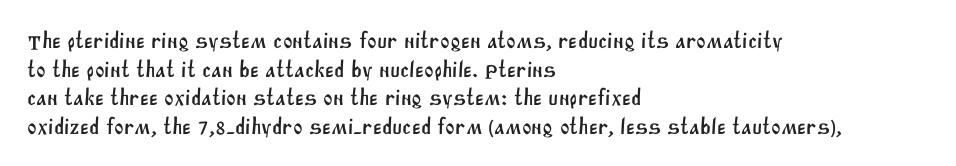
{"underline": "no", "align": "left", "line_spacing_ratio": 1.24, "letter_spacing": "normal", "letter_spacing_em": 0.0, "glyph_px": 23}
